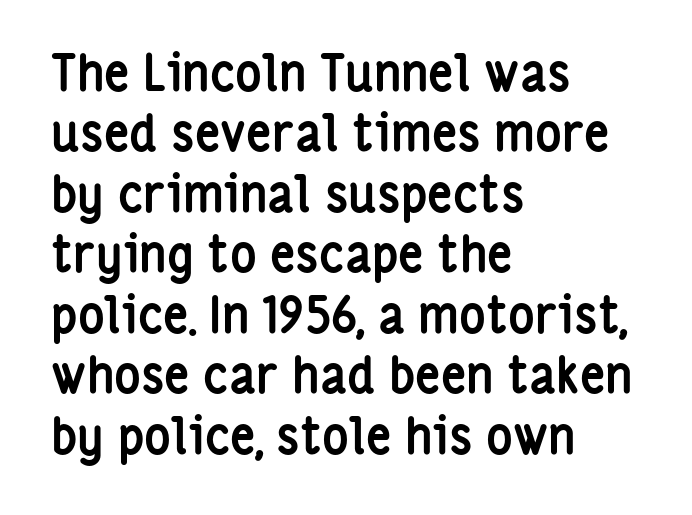
Q: Is the text bold? A: Yes.
Q: Is the text italic (slanted)? A: No, it is upright.
Q: Is the typeface a serif or a sans-serif typeface? A: Sans-serif.
Q: Is the text underlined? A: No.
Q: How is the paragraph aligned? A: Left-aligned.
Q: Is the spacing between letters normal or unusually wide? A: Normal.
Q: Width (condensed, normal, or wide)? A: Condensed.
Q: Stroke contrast? A: Low.
Q: x-height? A: Medium.
Q: Monospaced? A: No.
